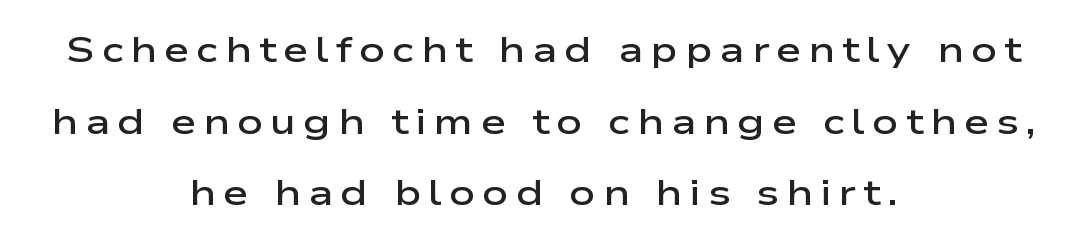
{"serif": "no", "italic": "no", "bold": "semi", "weight": "semibold", "width": "wide", "stroke_contrast": "low", "x_height": "medium", "monospaced": "no", "underline": "no", "align": "center", "line_spacing": "loose", "line_spacing_ratio": 1.99, "letter_spacing": "wide", "letter_spacing_em": 0.2, "glyph_px": 36}
